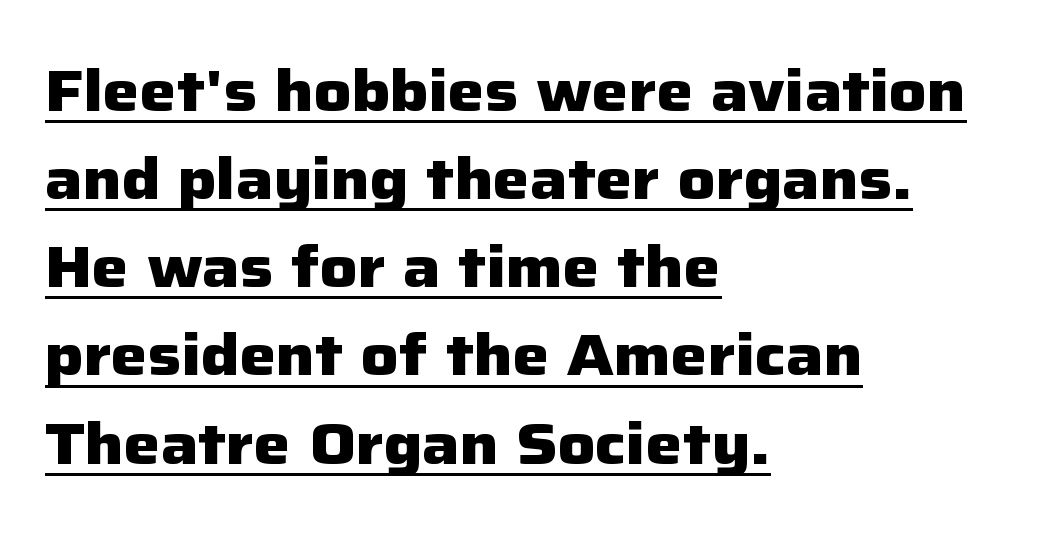
Q: Is the text bold? A: Yes.
Q: Is the text italic (slanted)? A: No, it is upright.
Q: Is the typeface a serif or a sans-serif typeface? A: Sans-serif.
Q: Is the text underlined? A: Yes.
Q: How is the paragraph aligned? A: Left-aligned.
Q: Is the spacing between letters normal or unusually wide? A: Normal.
Q: Is the spacing between lines tight, normal or loose? A: Normal.
Q: Width (condensed, normal, or wide)? A: Normal.
Q: Stroke contrast? A: Low.
Q: x-height? A: Medium.
Q: Monospaced? A: No.
